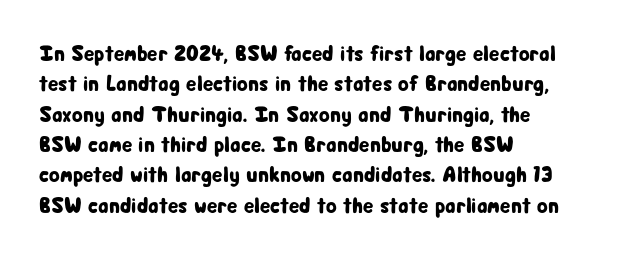
The image shows 22 px text type, upright; set left-aligned, normal line spacing (1.38x), normal letter spacing, not underlined.
